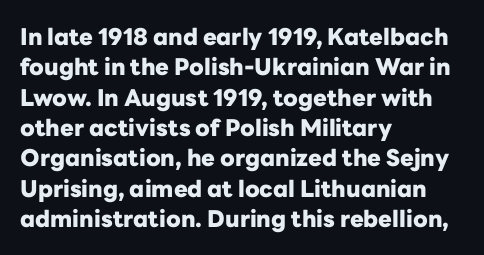
{"italic": "no", "bold": "yes", "underline": "no", "align": "left", "line_spacing": "normal", "line_spacing_ratio": 1.32, "letter_spacing": "normal", "letter_spacing_em": 0.0, "glyph_px": 23}
